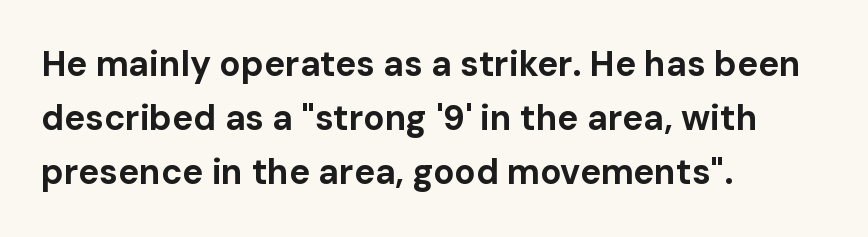
{"serif": "no", "italic": "no", "bold": "yes", "weight": "bold", "width": "normal", "stroke_contrast": "low", "x_height": "medium", "monospaced": "no", "underline": "no", "align": "left", "line_spacing": "normal", "line_spacing_ratio": 1.55, "letter_spacing": "normal", "letter_spacing_em": 0.0, "glyph_px": 35}
